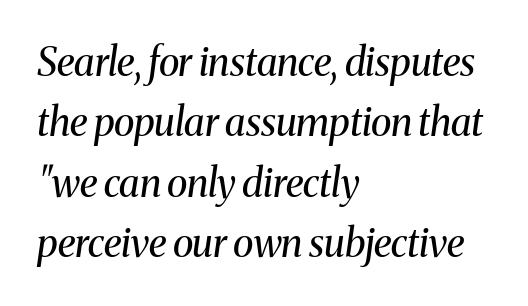
Q: Is the text bold? A: No.
Q: Is the text italic (slanted)? A: Yes, it leans right by about 8 degrees.
Q: Is the typeface a serif or a sans-serif typeface? A: Serif.
Q: Is the text underlined? A: No.
Q: How is the paragraph aligned? A: Left-aligned.
Q: Is the spacing between letters normal or unusually wide? A: Normal.
Q: Is the spacing between lines tight, normal or loose? A: Normal.
Q: Width (condensed, normal, or wide)? A: Normal.
Q: Stroke contrast? A: Medium.
Q: x-height? A: Medium.
Q: Monospaced? A: No.
